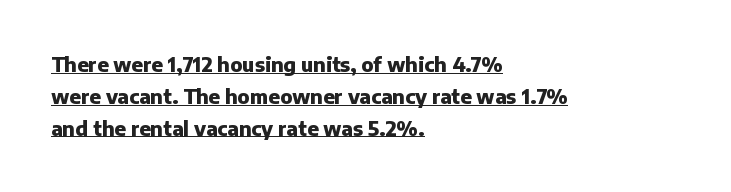
Ascenders rise straight up at ninety degrees. Caption: multi-line text, flush left, ragged right. The letterforms sit shoulder to shoulder at normal distance. Is there an underline? Yes — a line sits under the letters. One glance says typical: line gaps are just what's usual.
